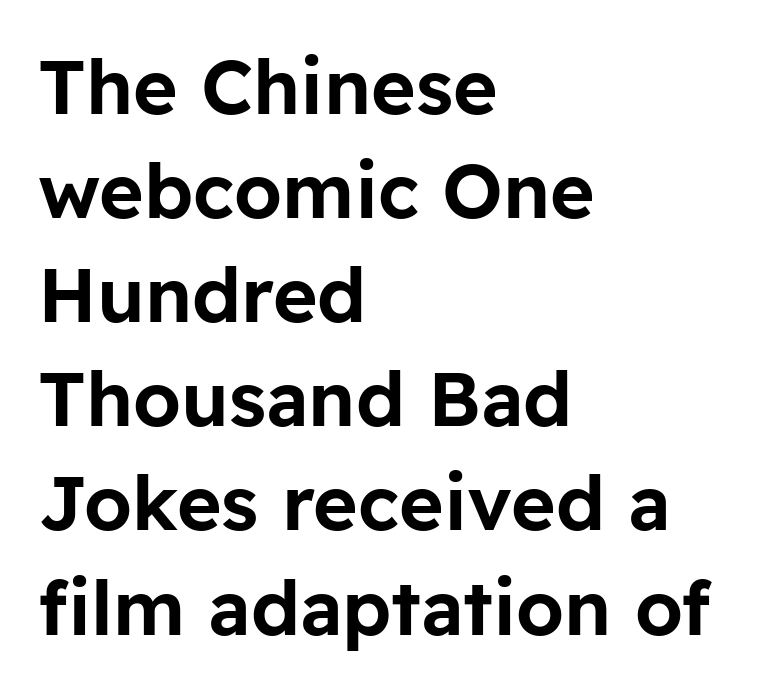
The image shows 76 px sans-serif type, upright; set left-aligned, normal line spacing (1.37x), normal letter spacing, not underlined; low stroke contrast and a medium x-height.
